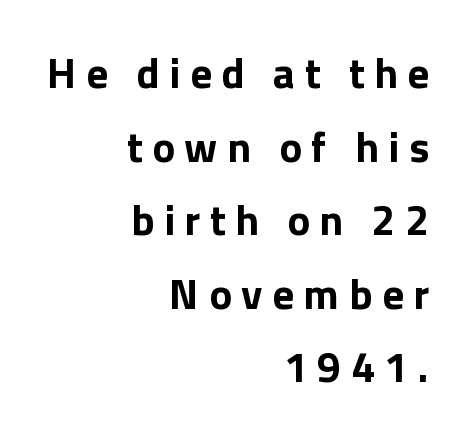
{"serif": "no", "italic": "no", "bold": "yes", "weight": "bold", "width": "normal", "x_height": "medium", "monospaced": "no", "underline": "no", "align": "right", "line_spacing_ratio": 1.71, "letter_spacing": "wide", "letter_spacing_em": 0.22, "glyph_px": 43}
